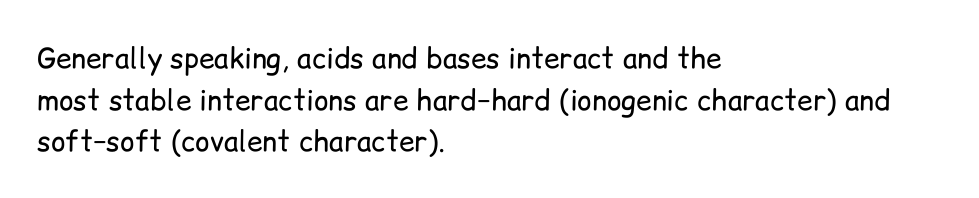
Clear beneath every line of the passage. The rows are spaced the way most documents space them. The tracking reads as untouched default to a designer's eye. The characters are drawn with everyday or finer stroke widths.
